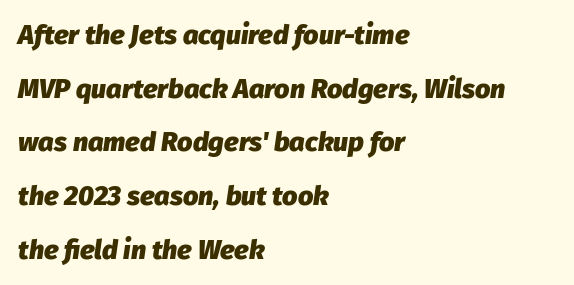
The glyphs look as if they've been sheared to an angle. In terms of leading, this rendering errs on the spacious side. The gaps between neighbouring characters are ordinary and unremarkable. Compared with a centered layout, this one pins lines to the left instead. A clean baseline with only descenders dipping below it.
